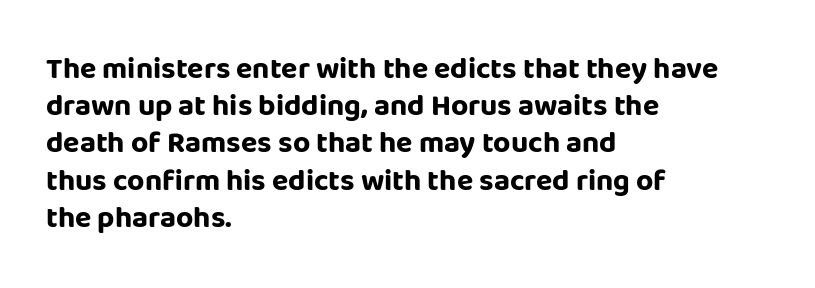
The image shows 30 px bold sans-serif type, upright; set left-aligned, line spacing 1.24x, normal letter spacing, not underlined; low stroke contrast and a large x-height.
